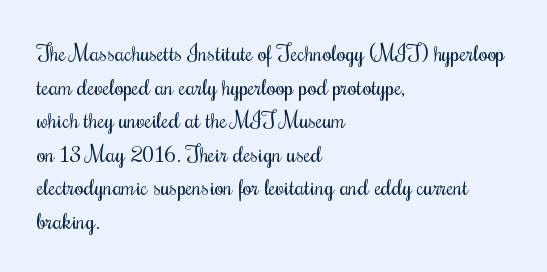
{"bold": "no", "underline": "no", "align": "left", "line_spacing": "normal", "line_spacing_ratio": 1.46, "letter_spacing": "normal", "letter_spacing_em": 0.0, "glyph_px": 23}
